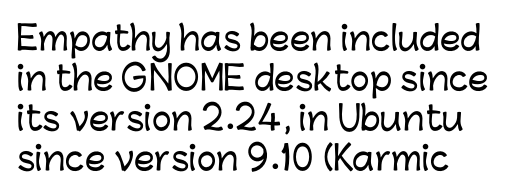
The image shows 33 px sans-serif type, upright; set left-aligned, line spacing 1.21x, normal letter spacing, not underlined; low stroke contrast and a medium x-height.
